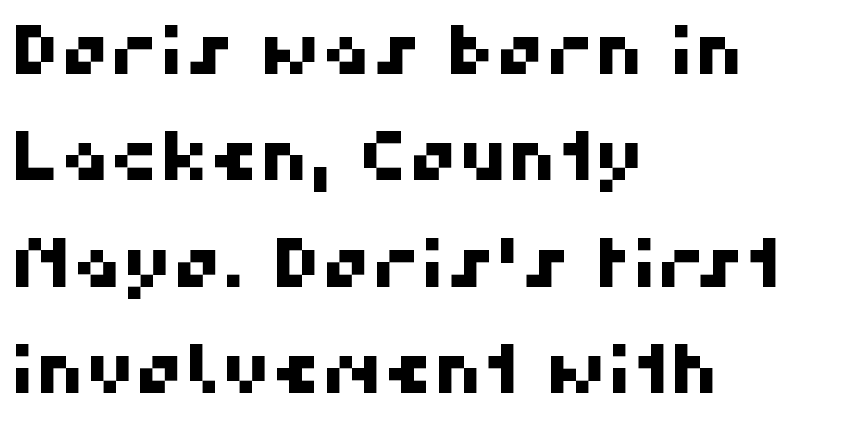
The image shows 69 px sans-serif type; set left-aligned, normal line spacing (1.54x), normal letter spacing, not underlined; high stroke contrast and a medium x-height.
